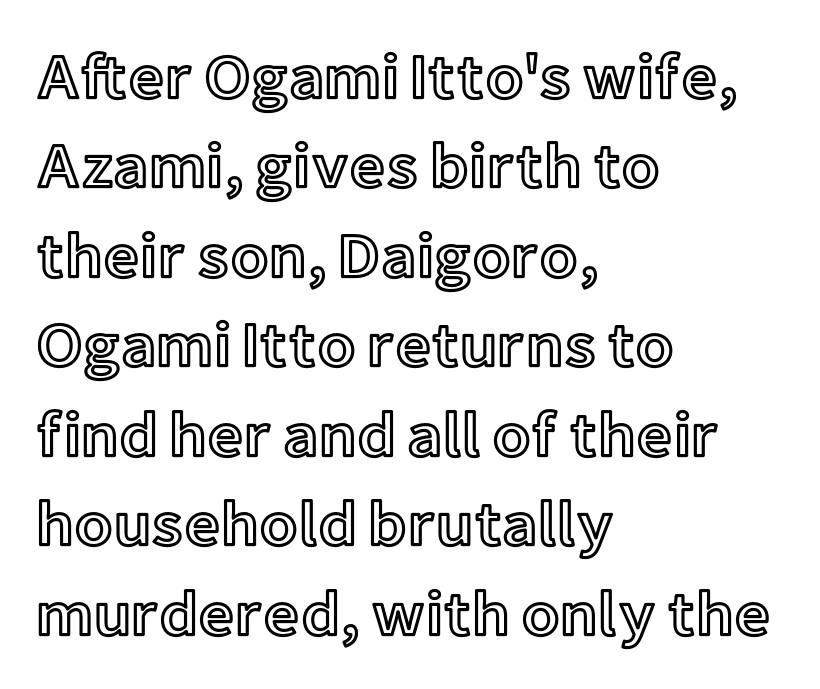
If you drew a line through each stem, it would be perfectly vertical. The letters advance in unequal steps, a hallmark of proportional type. Anything drawn beneath the words? Only blank space. Rows of type keep a routine distance in the vertical direction. The rag falls on the right side of this text block.
